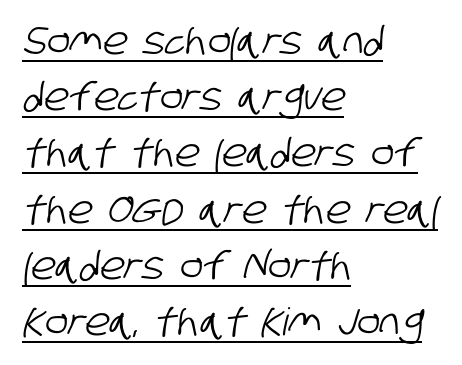
Q: Is the typeface a serif or a sans-serif typeface? A: Sans-serif.
Q: Is the text underlined? A: Yes.
Q: How is the paragraph aligned? A: Left-aligned.
Q: Is the spacing between letters normal or unusually wide? A: Normal.
Q: Is the spacing between lines tight, normal or loose? A: Normal.
Q: Width (condensed, normal, or wide)? A: Condensed.
Q: Stroke contrast? A: Low.
Q: x-height? A: Large.
Q: Monospaced? A: No.
